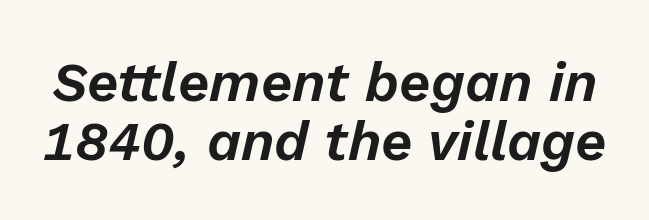
Looking at the ascenders, they clearly lean. Students, observe: this is what under-led, compact text looks like. Between one letter and the next there's only the usual sliver of space. Looks like regular typesetting: each glyph gets only the width it needs. The baseline area is clear.
